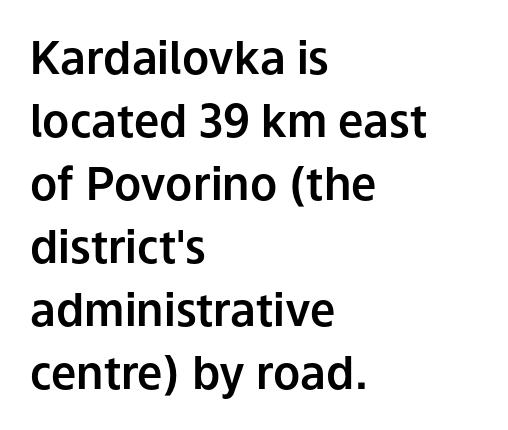
Q: Is the text italic (slanted)? A: No, it is upright.
Q: Is the typeface a serif or a sans-serif typeface? A: Sans-serif.
Q: Is the text underlined? A: No.
Q: How is the paragraph aligned? A: Left-aligned.
Q: Is the spacing between letters normal or unusually wide? A: Normal.
Q: Is the spacing between lines tight, normal or loose? A: Normal.
Q: Width (condensed, normal, or wide)? A: Normal.
Q: Stroke contrast? A: Low.
Q: x-height? A: Medium.
Q: Monospaced? A: No.
